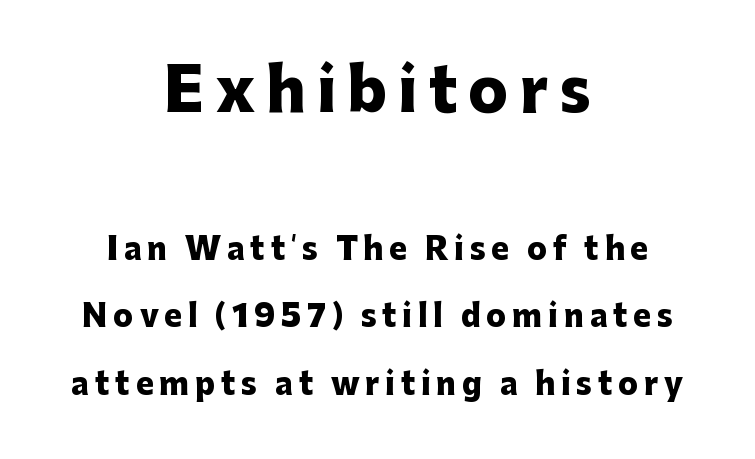
{"serif": "no", "italic": "no", "bold": "yes", "weight": "heavy", "width": "normal", "stroke_contrast": "low", "x_height": "medium", "monospaced": "no", "underline": "no", "align": "center", "line_spacing": "loose", "line_spacing_ratio": 2.25, "larger_block": "first", "size_ratio": 1.97, "glyph_px": 59}
